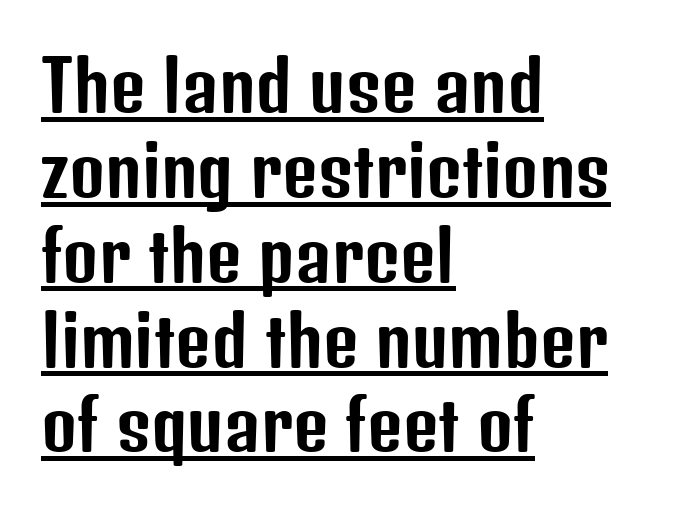
Is this a sans? Yes — the strokes have no serifs. This is underlined copy, the kind a proofreader might mark for attention. Proportional: the letters do not fall into vertical columns. The letters sit at their default tracking, neither squeezed nor spread. Ascenders rise straight up at ninety degrees. If you drew a ruler down the left edge, every line would touch it.
